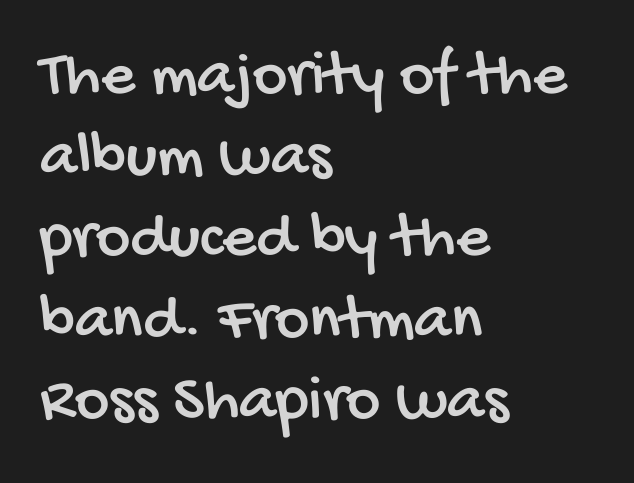
The image shows 66 px condensed sans-serif type; set left-aligned, line spacing 1.23x, normal letter spacing, not underlined; low stroke contrast and a large x-height.
